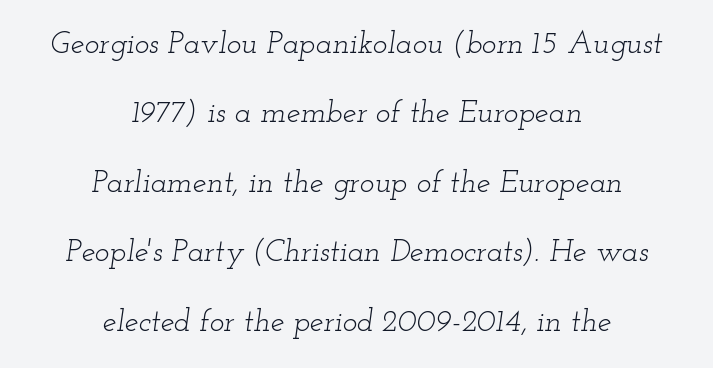
Q: Is the text bold? A: No.
Q: Is the text italic (slanted)? A: Yes, it leans right by about 12 degrees.
Q: Is the typeface a serif or a sans-serif typeface? A: Serif.
Q: Is the text underlined? A: No.
Q: How is the paragraph aligned? A: Centered.
Q: Is the spacing between letters normal or unusually wide? A: Normal.
Q: Is the spacing between lines tight, normal or loose? A: Loose.
Q: Width (condensed, normal, or wide)? A: Wide.
Q: Stroke contrast? A: Low.
Q: x-height? A: Small.
Q: Monospaced? A: No.
